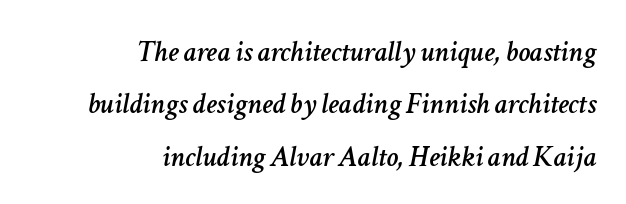
Q: Is the text italic (slanted)? A: Yes, it leans right by about 11 degrees.
Q: Is the text underlined? A: No.
Q: How is the paragraph aligned? A: Right-aligned.
Q: Is the spacing between letters normal or unusually wide? A: Normal.
Q: Width (condensed, normal, or wide)? A: Normal.
Q: Stroke contrast? A: Low.
Q: x-height? A: Medium.
Q: Monospaced? A: No.
